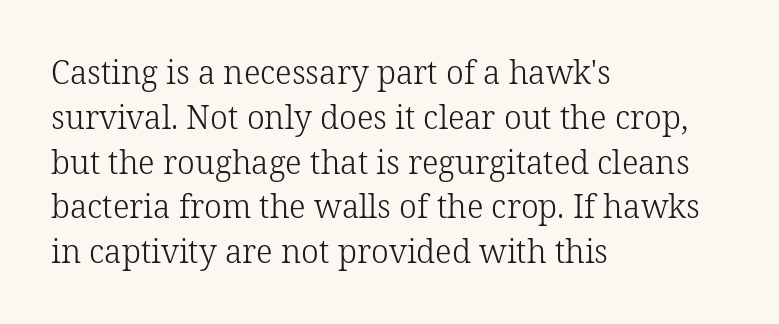
Q: Is the text bold? A: No.
Q: Is the text italic (slanted)? A: No, it is upright.
Q: Is the typeface a serif or a sans-serif typeface? A: Serif.
Q: Is the text underlined? A: No.
Q: How is the paragraph aligned? A: Left-aligned.
Q: Is the spacing between letters normal or unusually wide? A: Normal.
Q: Is the spacing between lines tight, normal or loose? A: Normal.
Q: Width (condensed, normal, or wide)? A: Normal.
Q: Stroke contrast? A: Low.
Q: x-height? A: Medium.
Q: Monospaced? A: No.
